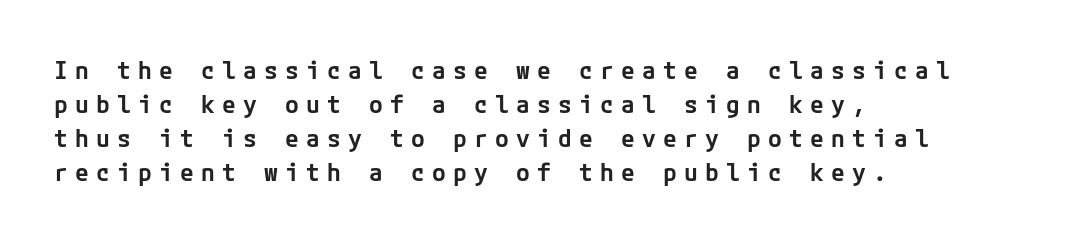
The image shows 25 px text type, upright; set left-aligned, normal line spacing (1.36x), unusually wide letter spacing (+0.29 em), not underlined.
